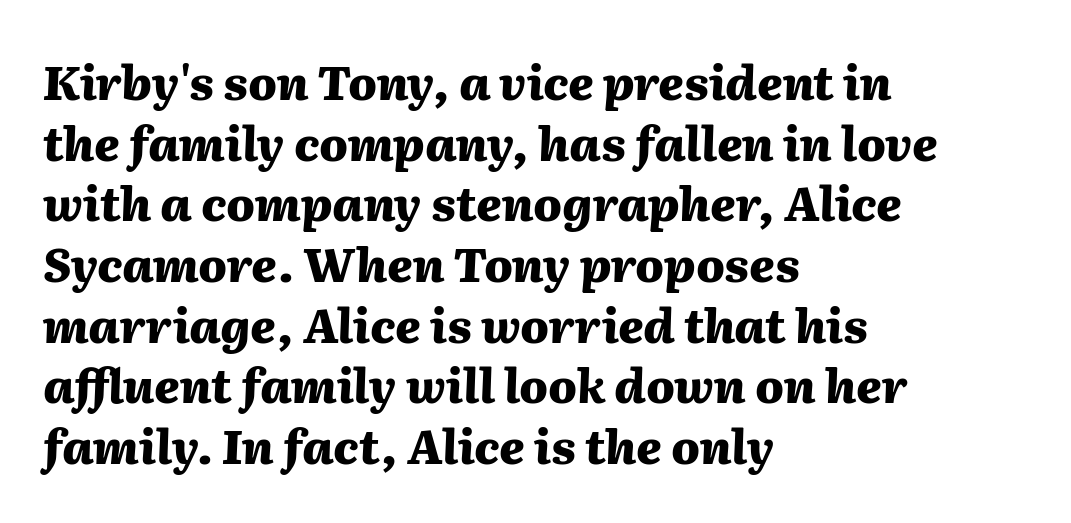
The image shows 47 px heavy type, italic (leaning right); set left-aligned, normal line spacing (1.29x), normal letter spacing, not underlined; medium stroke contrast and a medium x-height.
